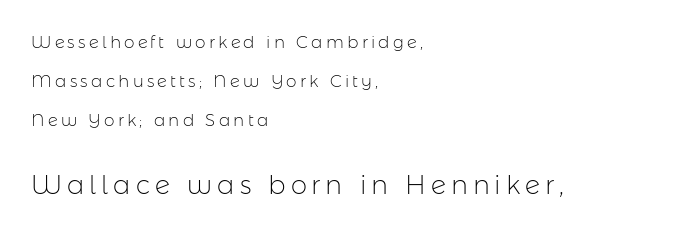
Q: Is the text bold? A: No.
Q: Is the text italic (slanted)? A: No, it is upright.
Q: Is the text underlined? A: No.
Q: How is the paragraph aligned? A: Left-aligned.
Q: Is the spacing between lines tight, normal or loose? A: Loose.
Q: Which block of text is set in a larger size, the first (top) or the second (bottom)? A: The second (bottom) one.
